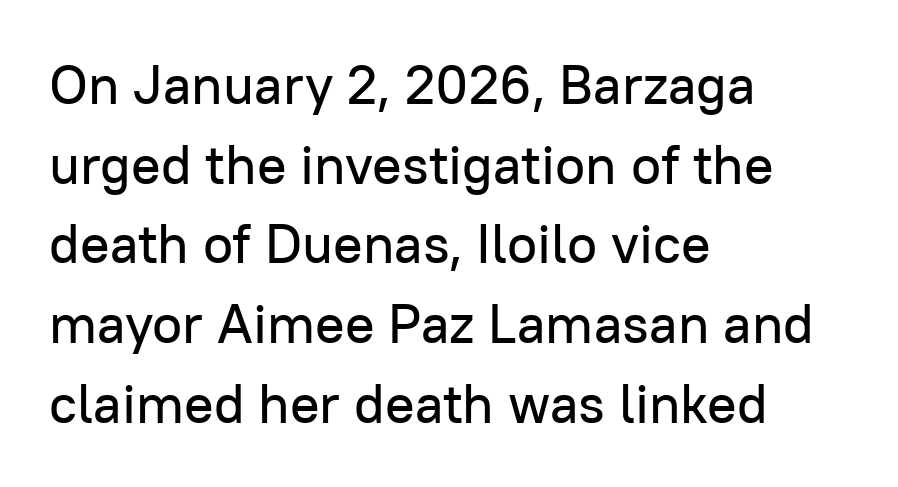
{"serif": "no", "italic": "no", "width": "normal", "stroke_contrast": "low", "x_height": "medium", "monospaced": "no", "underline": "no", "align": "left", "line_spacing": "normal", "line_spacing_ratio": 1.45, "letter_spacing": "normal", "letter_spacing_em": 0.0, "glyph_px": 55}
